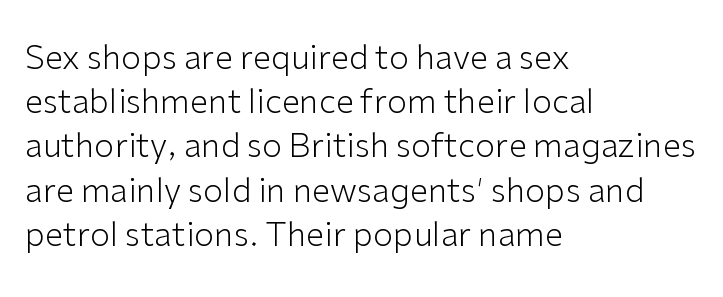
The image shows 33 px light sans-serif type, upright; set left-aligned, normal line spacing (1.34x), normal letter spacing, not underlined; low stroke contrast and a medium x-height.
